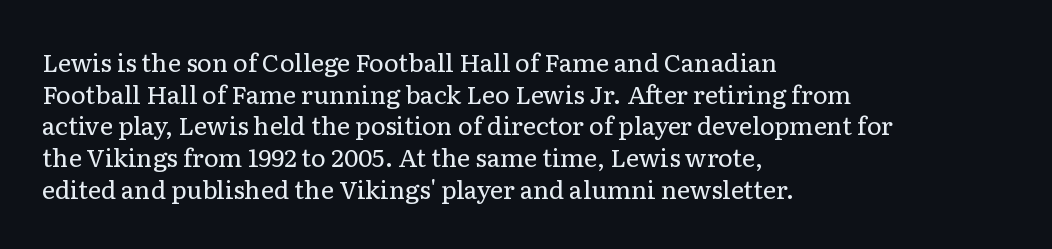
The characters are drawn with everyday or finer stroke widths. The string is rendered with underlining switched off. Leading matches the norm, producing a regular column. This sample uses plain, unmodified letter spacing.
